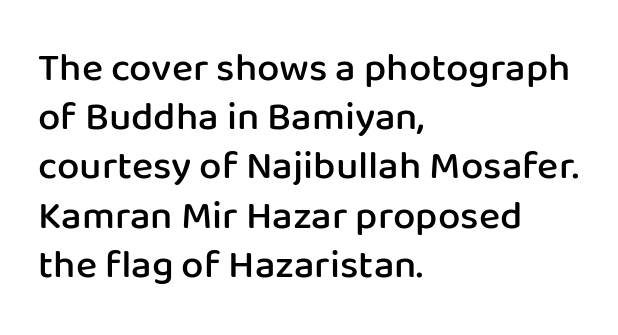
Q: Is the text bold? A: Semi-bold.
Q: Is the text italic (slanted)? A: No, it is upright.
Q: Is the typeface a serif or a sans-serif typeface? A: Sans-serif.
Q: Is the text underlined? A: No.
Q: How is the paragraph aligned? A: Left-aligned.
Q: Is the spacing between letters normal or unusually wide? A: Normal.
Q: Width (condensed, normal, or wide)? A: Normal.
Q: Stroke contrast? A: Low.
Q: x-height? A: Medium.
Q: Monospaced? A: No.
